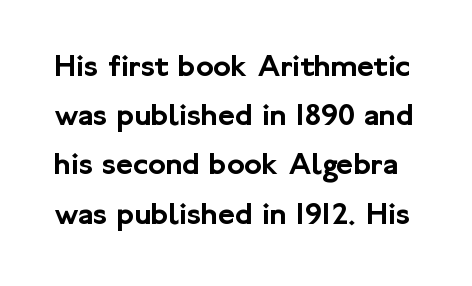
Q: Is the text italic (slanted)? A: No, it is upright.
Q: Is the typeface a serif or a sans-serif typeface? A: Sans-serif.
Q: Is the text underlined? A: No.
Q: Is the spacing between letters normal or unusually wide? A: Normal.
Q: Is the spacing between lines tight, normal or loose? A: Normal.
Q: Width (condensed, normal, or wide)? A: Normal.
Q: Stroke contrast? A: Low.
Q: x-height? A: Medium.
Q: Monospaced? A: No.
